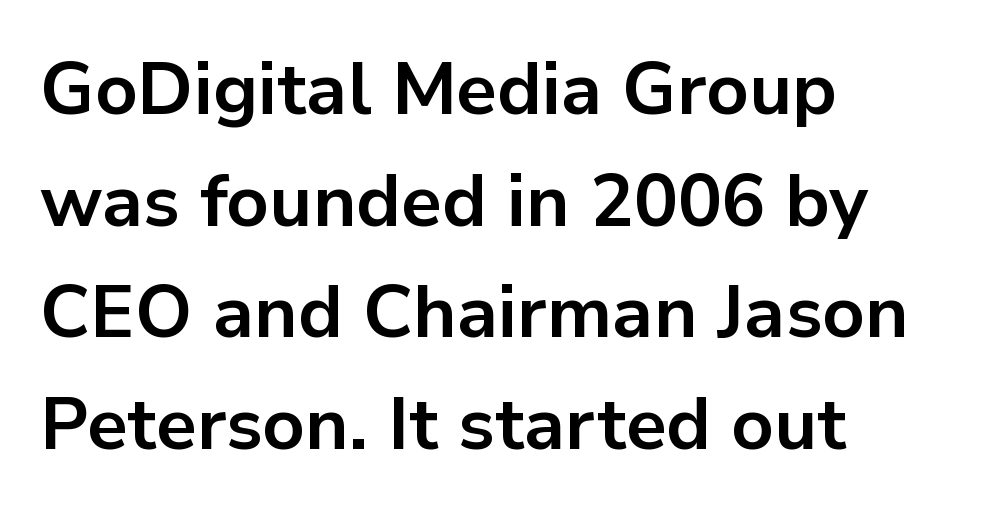
The zone under the glyphs is completely vacant. I'd call this a sans setting — the letters go barefoot. What weight is shown? A full bold with thick strokes. The passage shown is typed in a proportional face where columns would drift. Line beginnings align vertically; line endings do not.
